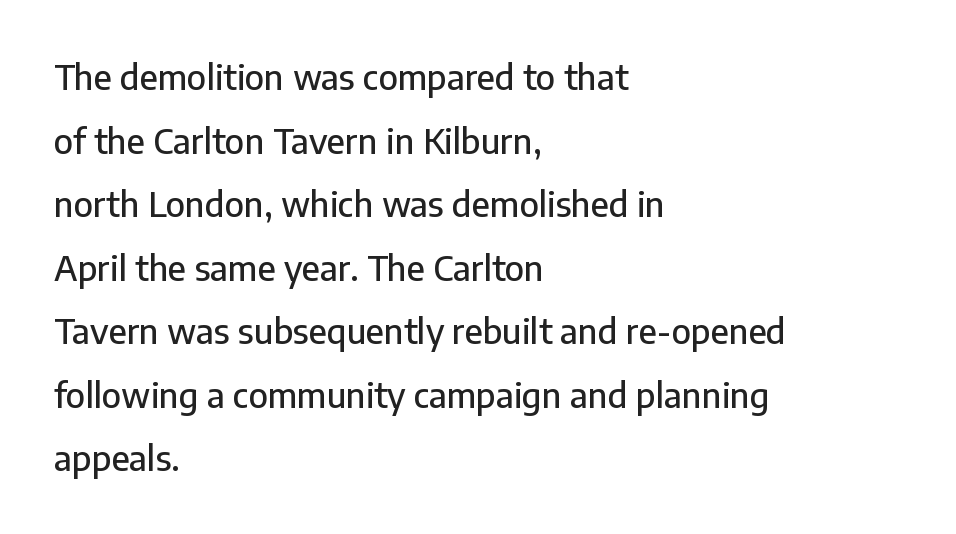
Q: Is the text italic (slanted)? A: No, it is upright.
Q: Is the typeface a serif or a sans-serif typeface? A: Sans-serif.
Q: Is the text underlined? A: No.
Q: How is the paragraph aligned? A: Left-aligned.
Q: Is the spacing between letters normal or unusually wide? A: Normal.
Q: Width (condensed, normal, or wide)? A: Normal.
Q: Stroke contrast? A: Low.
Q: x-height? A: Medium.
Q: Monospaced? A: No.
